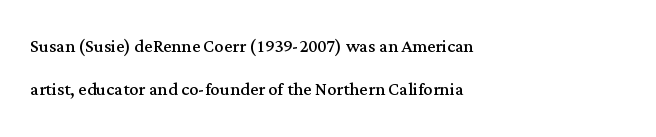
The paragraph has a hard left edge and a soft right edge. The space beneath each line is pristine and unruled. The type is set solid horizontally, with unmodified tracking. The specimen reads as upright at a glance. Each stroke keeps to a modest, everyday thickness or less.
